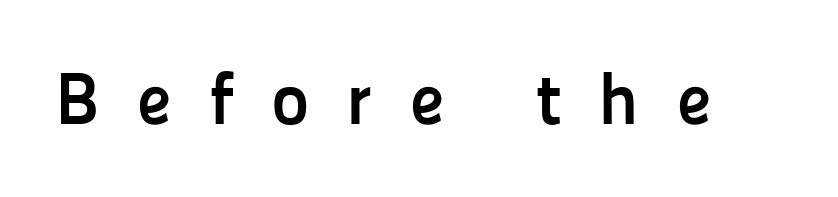
In terms of weight, the rendering is a true, heavy bold. Character widths vary here, with narrow letters taking less room than wide ones. The text was rendered using a sans face with plain stroke endings. Characters follow at a spacing far wider than the type designer built in. Glance below the letters and you will spot only blank space. Upright lettering throughout.
